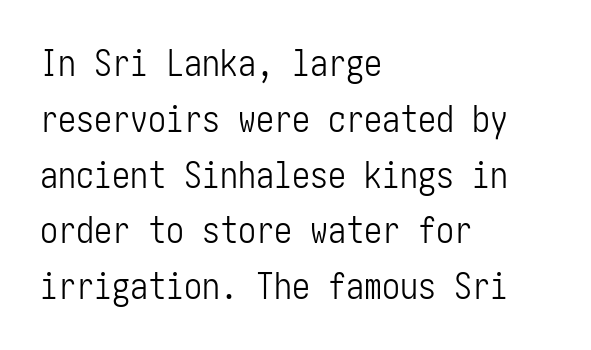
{"serif": "no", "italic": "no", "bold": "no", "weight": "light", "width": "condensed", "stroke_contrast": "low", "x_height": "medium", "underline": "no", "align": "left", "line_spacing": "normal", "line_spacing_ratio": 1.55, "letter_spacing": "normal", "letter_spacing_em": 0.0, "glyph_px": 36}
